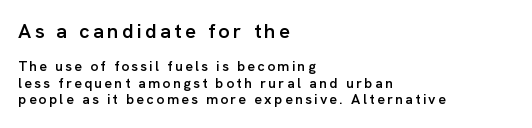
The image shows 20 px text type, upright; set left-aligned, line spacing 1.17x, not underlined; the first (top) block is 1.43x larger.
